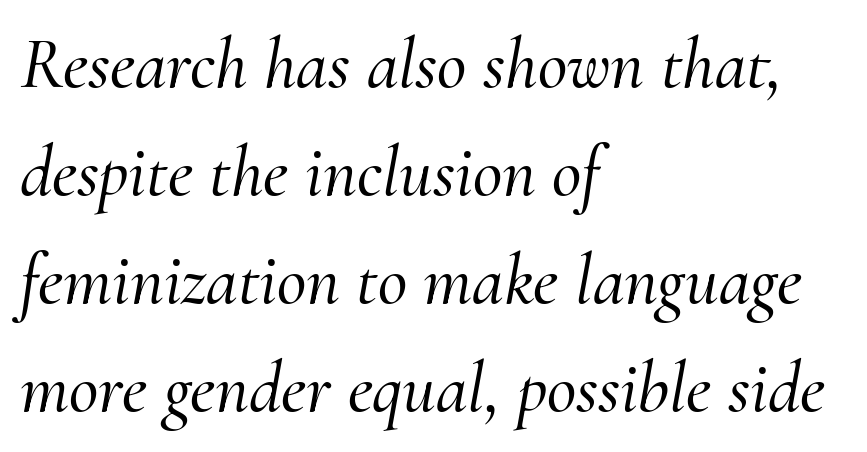
Q: Is the text italic (slanted)? A: Yes, it leans right by about 10 degrees.
Q: Is the typeface a serif or a sans-serif typeface? A: Serif.
Q: Is the text underlined? A: No.
Q: How is the paragraph aligned? A: Left-aligned.
Q: Is the spacing between letters normal or unusually wide? A: Normal.
Q: Is the spacing between lines tight, normal or loose? A: Normal.
Q: Width (condensed, normal, or wide)? A: Normal.
Q: Stroke contrast? A: Medium.
Q: x-height? A: Small.
Q: Monospaced? A: No.
